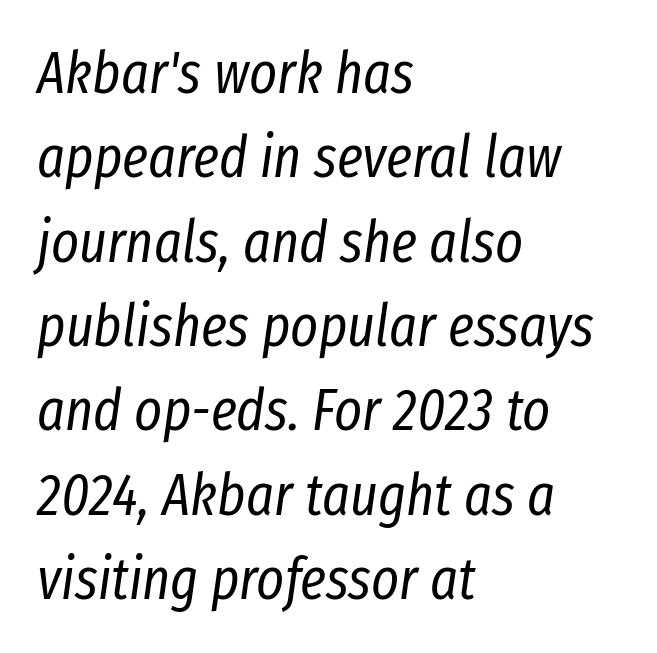
Q: Is the text bold? A: No.
Q: Is the text italic (slanted)? A: Yes, it leans right by about 8 degrees.
Q: Is the text underlined? A: No.
Q: How is the paragraph aligned? A: Left-aligned.
Q: Is the spacing between letters normal or unusually wide? A: Normal.
Q: Is the spacing between lines tight, normal or loose? A: Normal.
Q: Width (condensed, normal, or wide)? A: Condensed.
Q: Stroke contrast? A: Low.
Q: x-height? A: Medium.
Q: Monospaced? A: No.
